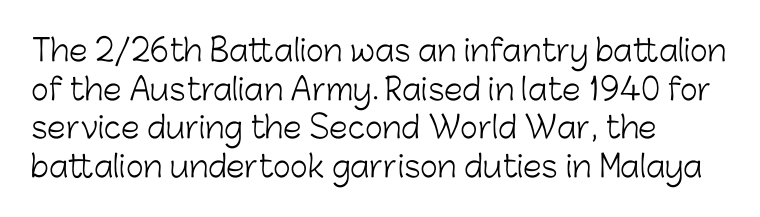
{"serif": "no", "italic": "no", "bold": "no", "weight": "light", "width": "normal", "stroke_contrast": "low", "x_height": "medium", "monospaced": "no", "underline": "no", "align": "left", "line_spacing": "normal", "line_spacing_ratio": 1.29, "letter_spacing": "normal", "letter_spacing_em": 0.0, "glyph_px": 30}
